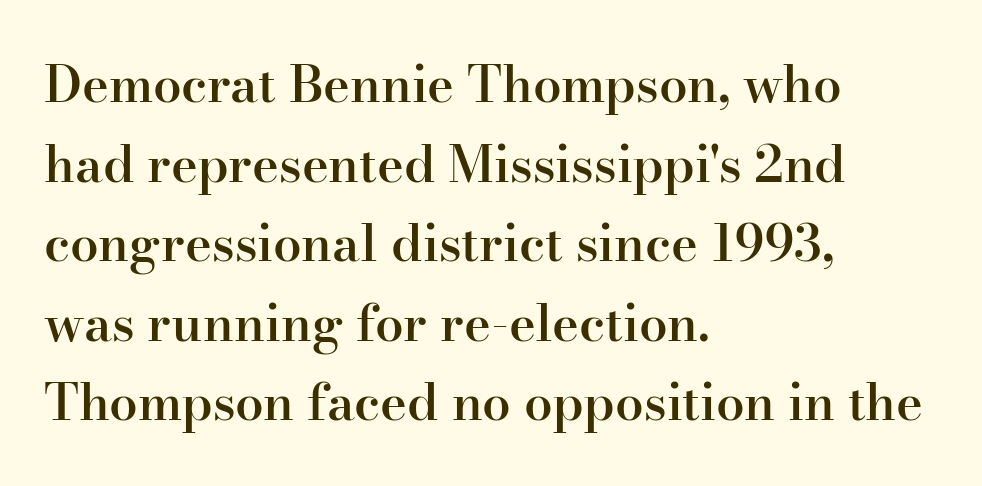
Glyph-to-glyph distance matches everyday printed text. Typographic density is moderately raised because the face is semibold. The setting favours the left margin, as ordinary paragraphs usually do. The line-height multiplier appears to be the usual default. Lines of text with bare space underneath.
